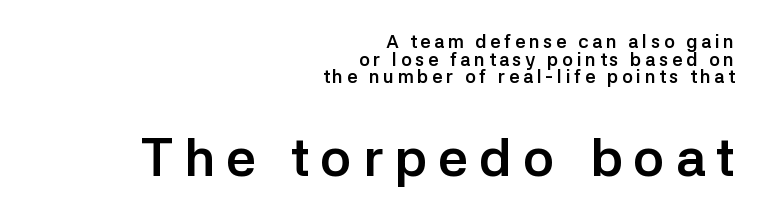
Q: Is the text bold? A: Yes.
Q: Is the text italic (slanted)? A: No, it is upright.
Q: Is the typeface a serif or a sans-serif typeface? A: Sans-serif.
Q: Is the text underlined? A: No.
Q: How is the paragraph aligned? A: Right-aligned.
Q: Is the spacing between letters normal or unusually wide? A: Unusually wide.
Q: Is the spacing between lines tight, normal or loose? A: Tight.
Q: Which block of text is set in a larger size, the first (top) or the second (bottom)? A: The second (bottom) one.
Q: Width (condensed, normal, or wide)? A: Normal.
Q: Stroke contrast? A: Low.
Q: x-height? A: Medium.
Q: Monospaced? A: No.
